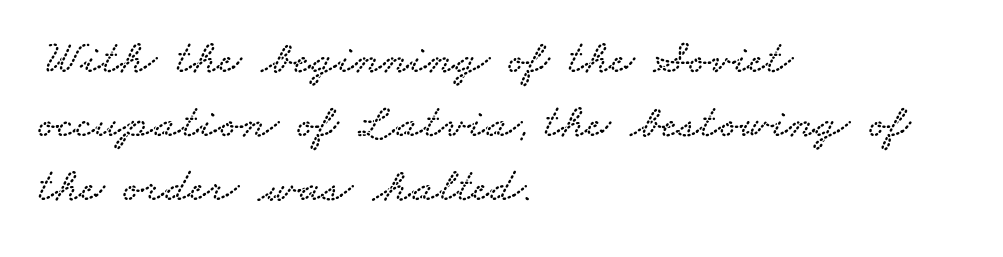
{"serif": "yes", "width": "wide", "stroke_contrast": "low", "x_height": "small", "monospaced": "no", "underline": "no", "align": "left", "line_spacing": "normal", "line_spacing_ratio": 1.31, "letter_spacing": "normal", "letter_spacing_em": 0.0, "glyph_px": 49}
